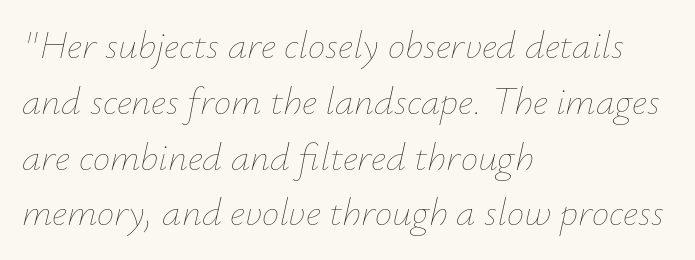
Proportional: the letters do not fall into vertical columns. Rows of type keep a routine distance in the vertical direction. The strokes carry an ordinary text weight at most. Reading down the block, your eye returns to a fixed left position each line. Nobody drew a line under any word here.
